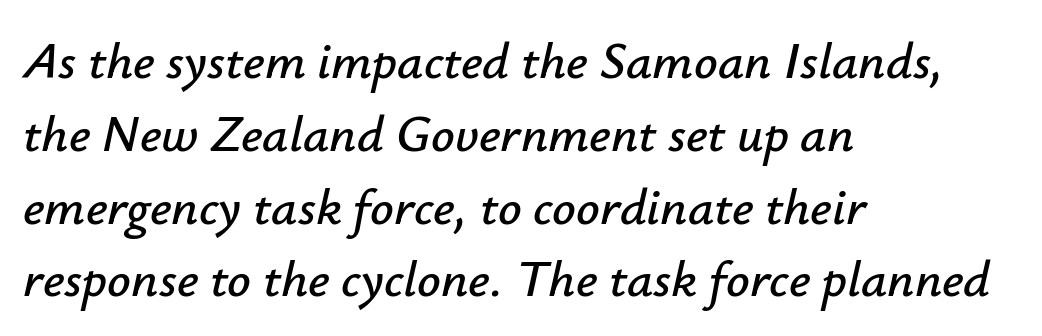
Q: Is the text italic (slanted)? A: Yes, it leans right by about 12 degrees.
Q: Is the text underlined? A: No.
Q: How is the paragraph aligned? A: Left-aligned.
Q: Is the spacing between letters normal or unusually wide? A: Normal.
Q: Is the spacing between lines tight, normal or loose? A: Normal.
Q: Width (condensed, normal, or wide)? A: Normal.
Q: Stroke contrast? A: Low.
Q: x-height? A: Small.
Q: Monospaced? A: No.
